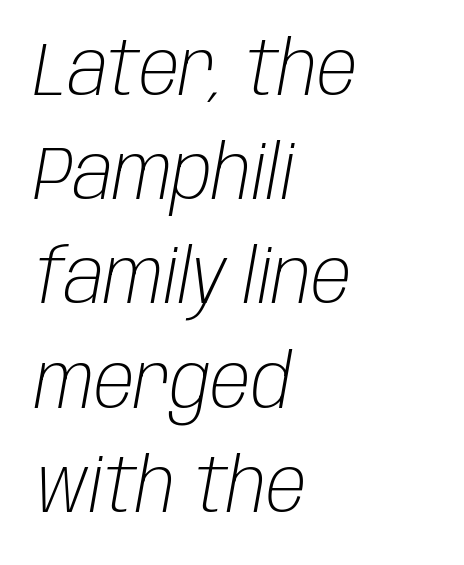
Q: Is the text bold? A: No.
Q: Is the text italic (slanted)? A: Yes, it leans right by about 10 degrees.
Q: Is the text underlined? A: No.
Q: How is the paragraph aligned? A: Left-aligned.
Q: Is the spacing between letters normal or unusually wide? A: Normal.
Q: Is the spacing between lines tight, normal or loose? A: Normal.
Q: Width (condensed, normal, or wide)? A: Condensed.
Q: Stroke contrast? A: Low.
Q: x-height? A: Large.
Q: Monospaced? A: No.
